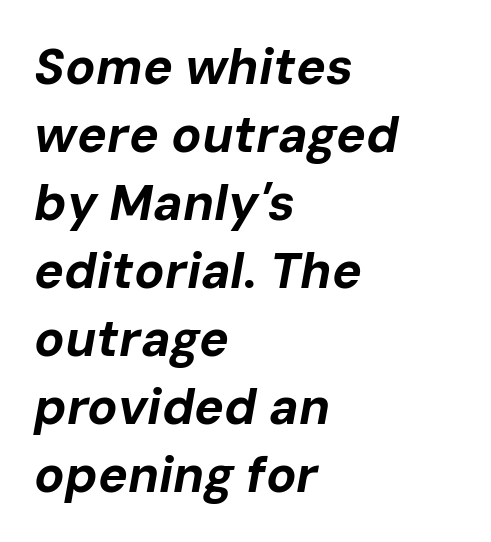
Leftover space on each line is placed entirely after the last word. Typesetter's note: full bold, strokes at maximum text heaviness. A typesetter would call this zero additional tracking. Successive baselines arrive at the customary interval. A typesetter would mark this as italic. The face used here is proportionally spaced, like ordinary book or web type.
